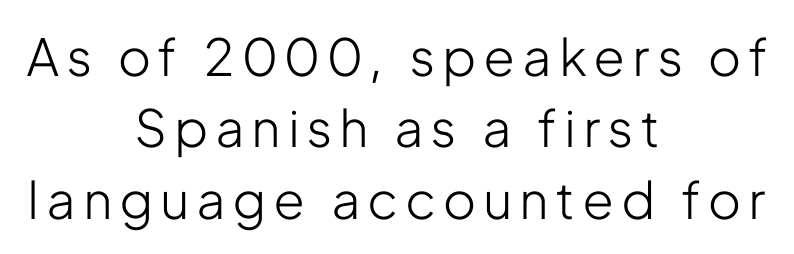
Q: Is the text bold? A: No.
Q: Is the text italic (slanted)? A: No, it is upright.
Q: Is the typeface a serif or a sans-serif typeface? A: Sans-serif.
Q: Is the text underlined? A: No.
Q: How is the paragraph aligned? A: Centered.
Q: Is the spacing between lines tight, normal or loose? A: Normal.
Q: Width (condensed, normal, or wide)? A: Condensed.
Q: Stroke contrast? A: Low.
Q: x-height? A: Medium.
Q: Monospaced? A: No.
